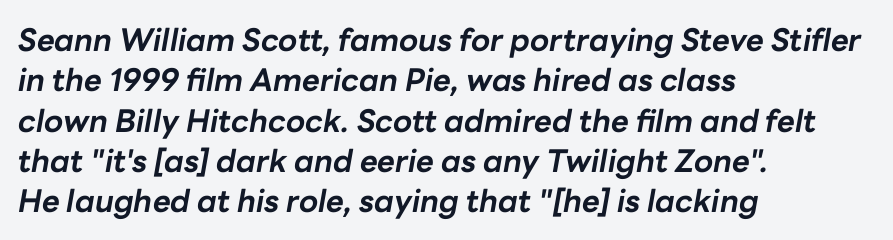
{"italic": "yes", "lean": "right", "slant_degrees": 10, "bold": "yes", "weight": "bold", "width": "normal", "stroke_contrast": "low", "x_height": "medium", "monospaced": "no", "underline": "no", "align": "left", "line_spacing": "normal", "line_spacing_ratio": 1.3, "letter_spacing": "normal", "letter_spacing_em": 0.0, "glyph_px": 31}
